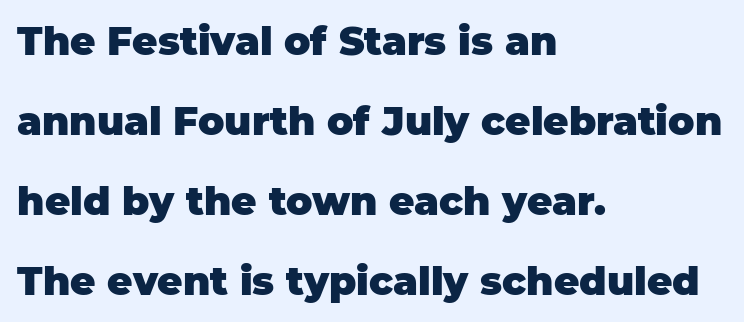
The image shows 39 px heavy sans-serif type, upright; set left-aligned, loose line spacing (2.05x), normal letter spacing, not underlined; low stroke contrast and a large x-height.
